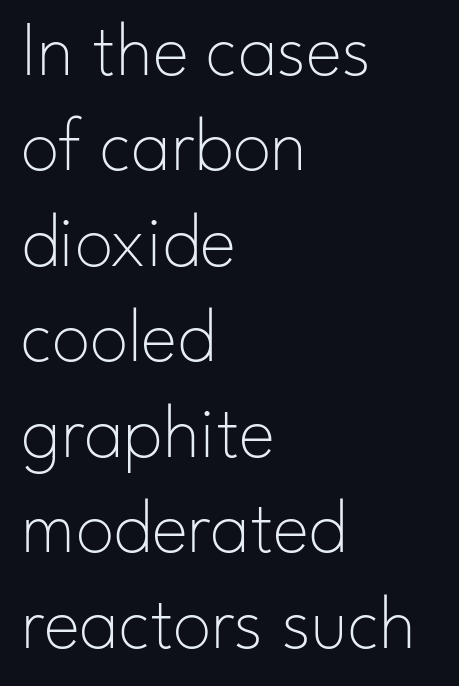
{"serif": "no", "italic": "no", "bold": "no", "weight": "thin", "width": "normal", "stroke_contrast": "low", "x_height": "small", "monospaced": "no", "underline": "no", "align": "left", "line_spacing_ratio": 1.24, "letter_spacing": "normal", "letter_spacing_em": 0.0, "glyph_px": 77}
